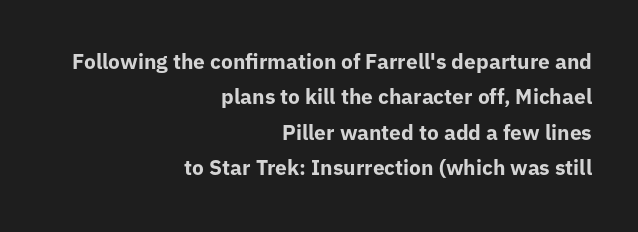
The image shows 21 px bold type, upright; set right-aligned, normal line spacing (1.69x), normal letter spacing, not underlined.
